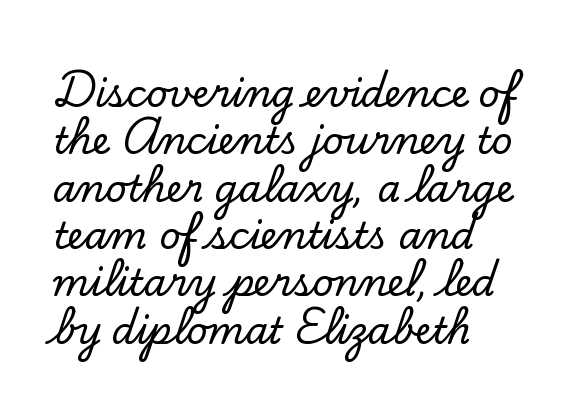
The image shows 37 px serif type; set left-aligned, normal line spacing (1.28x), normal letter spacing, not underlined; low stroke contrast and a small x-height.
